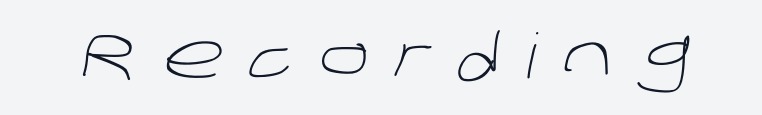
Q: Is the text bold? A: No.
Q: Is the typeface a serif or a sans-serif typeface? A: Sans-serif.
Q: Is the text underlined? A: No.
Q: Is the spacing between letters normal or unusually wide? A: Unusually wide.
Q: Width (condensed, normal, or wide)? A: Normal.
Q: Stroke contrast? A: Low.
Q: x-height? A: Large.
Q: Monospaced? A: No.
